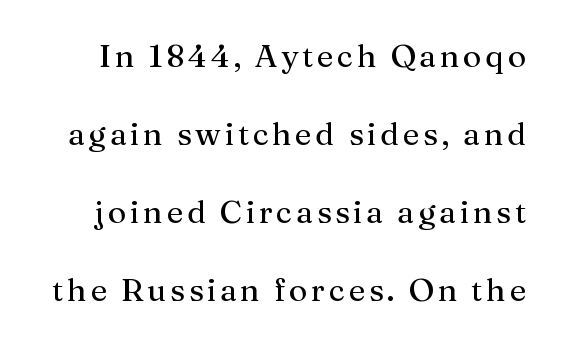
Q: Is the text bold? A: No.
Q: Is the text italic (slanted)? A: No, it is upright.
Q: Is the typeface a serif or a sans-serif typeface? A: Serif.
Q: Is the text underlined? A: No.
Q: Is the spacing between lines tight, normal or loose? A: Loose.
Q: Width (condensed, normal, or wide)? A: Normal.
Q: Stroke contrast? A: Medium.
Q: x-height? A: Medium.
Q: Monospaced? A: No.
